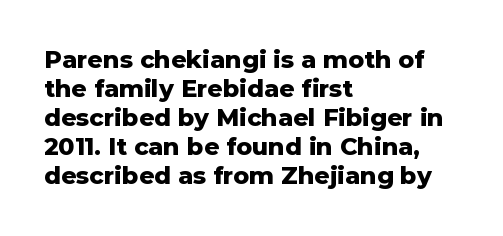
The image shows 24 px bold type, upright; set left-aligned, line spacing 1.21x, normal letter spacing, not underlined.
